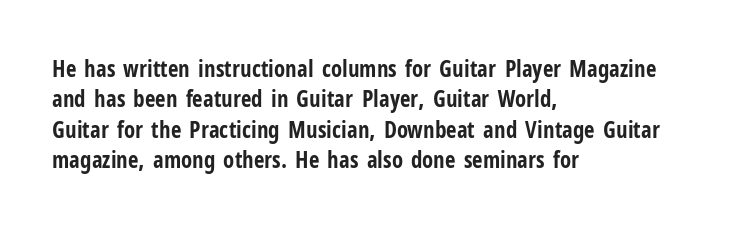
Q: Is the text bold? A: Yes.
Q: Is the text italic (slanted)? A: No, it is upright.
Q: Is the text underlined? A: No.
Q: How is the paragraph aligned? A: Left-aligned.
Q: Is the spacing between letters normal or unusually wide? A: Normal.
Q: Is the spacing between lines tight, normal or loose? A: Normal.
